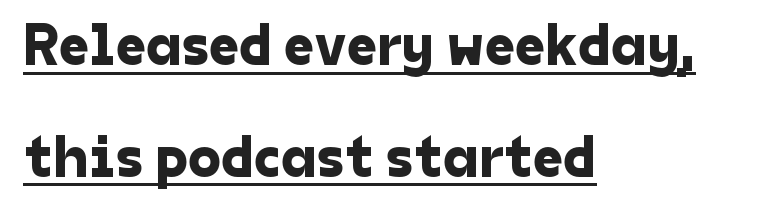
{"serif": "no", "width": "normal", "stroke_contrast": "low", "x_height": "medium", "monospaced": "no", "underline": "yes", "align": "left", "line_spacing_ratio": 1.86, "letter_spacing": "normal", "letter_spacing_em": 0.0, "glyph_px": 60}
